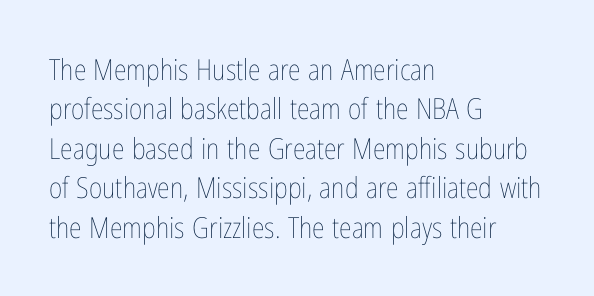
The image shows 29 px thin, condensed type, upright; set left-aligned, normal line spacing (1.36x), normal letter spacing, not underlined; low stroke contrast and a medium x-height.
